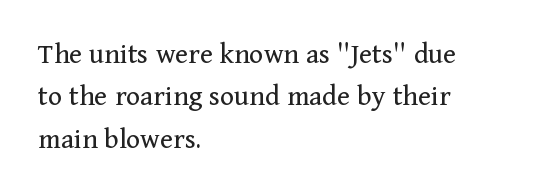
The image shows 30 px regular-weight serif type, upright; set left-aligned, normal line spacing (1.41x), normal letter spacing, not underlined; medium stroke contrast and a medium x-height.
